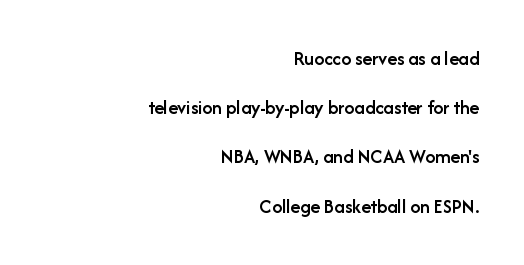
You could call the tracking neutral — neither tight nor loose. Anything drawn beneath the words? Only blank space. This is moderately heavy type, rendered in semibold. The designer dialed line spacing up above the default.
